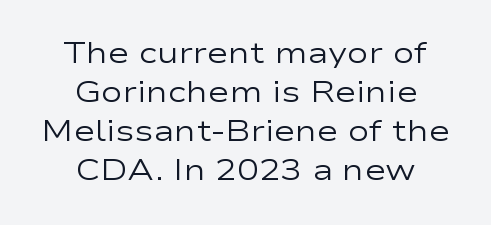
The specimen reads as upright at a glance. Summary of weight: not heavy and not bold. What stands out about the letter spacing? Nothing — it is the standard amount. Does the leading feel generous? No, just average.
